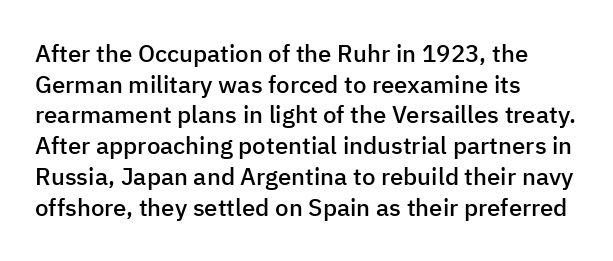
Q: Is the text bold? A: Semi-bold.
Q: Is the text italic (slanted)? A: No, it is upright.
Q: Is the text underlined? A: No.
Q: How is the paragraph aligned? A: Left-aligned.
Q: Is the spacing between letters normal or unusually wide? A: Normal.
Q: Is the spacing between lines tight, normal or loose? A: Normal.
